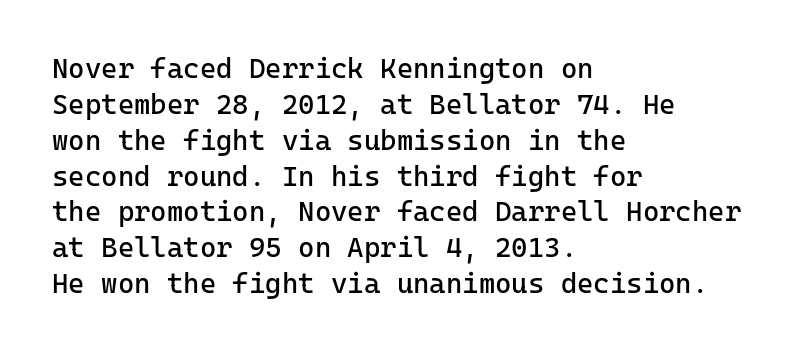
{"serif": "no", "italic": "no", "bold": "no", "weight": "regular", "width": "normal", "stroke_contrast": "low", "x_height": "medium", "monospaced": "yes", "underline": "no", "align": "left", "line_spacing": "normal", "line_spacing_ratio": 1.28, "letter_spacing": "normal", "letter_spacing_em": 0.0, "glyph_px": 28}
